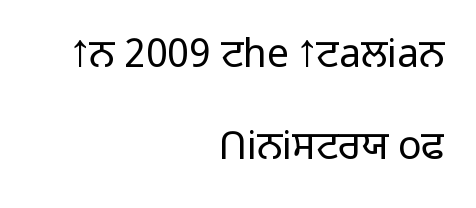
The image shows 39 px light sans-serif type, upright; set right-aligned, loose line spacing (2.36x), normal letter spacing, not underlined; low stroke contrast and a medium x-height.
